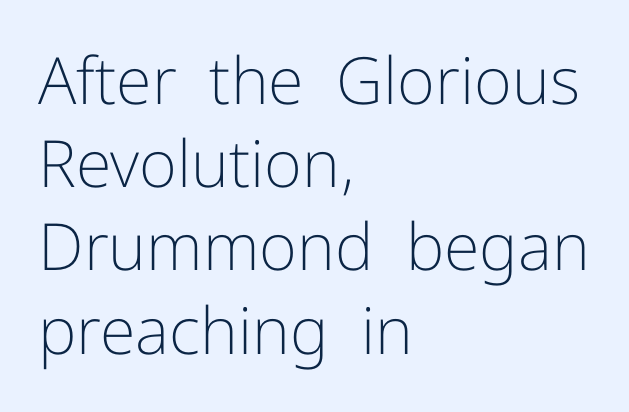
Horizontal alignment here is leftward, the default for most running prose. Is this a fixed-width face? No — the glyphs have proportional, varying widths. A quiet, ordinary-to-light weight characterises the typeface. It's the straight-up-and-down kind of type. The baseline area is clear. The horizontal fit of the characters is conventional and even.
